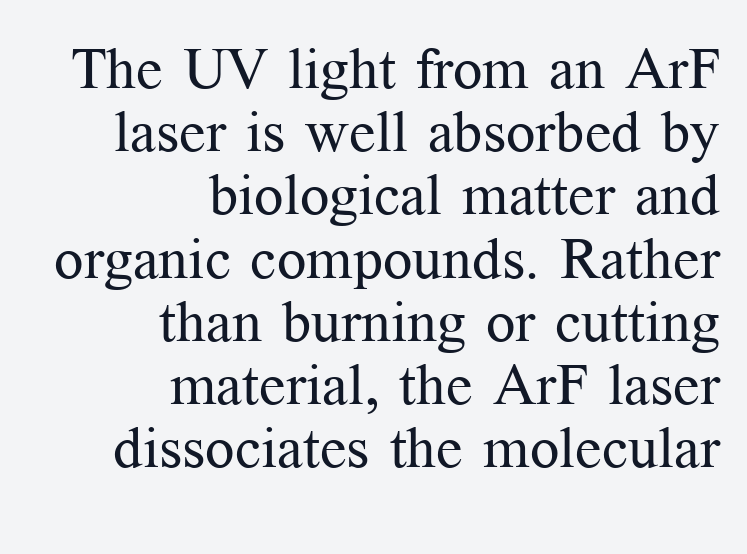
Posture: straight, roman, zero tilt. Weight class: somewhere from thin through regular. The tracking reads as untouched default to a designer's eye. The paragraph shown leans on its right margin. Proportional: the letters do not fall into vertical columns.
